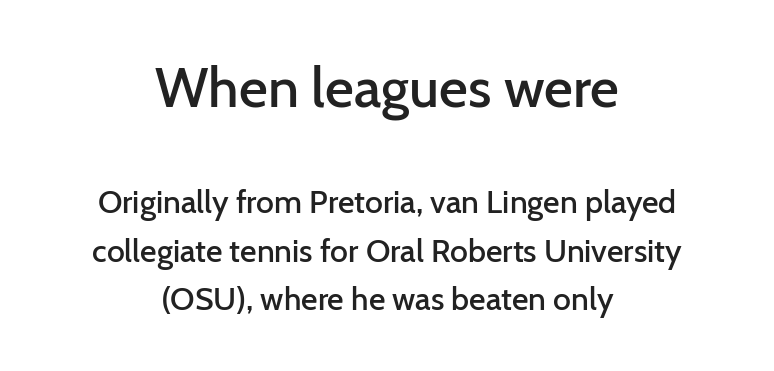
{"serif": "no", "italic": "no", "bold": "semi", "weight": "semibold", "width": "normal", "stroke_contrast": "low", "x_height": "medium", "monospaced": "no", "underline": "no", "align": "center", "line_spacing": "normal", "line_spacing_ratio": 1.52, "letter_spacing": "normal", "letter_spacing_em": 0.0, "larger_block": "first", "size_ratio": 1.75, "glyph_px": 56}
